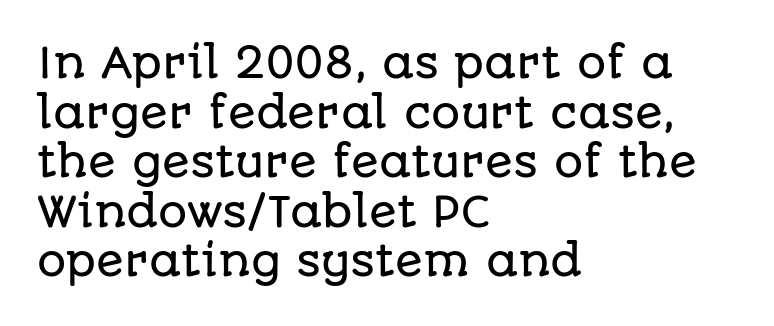
The image shows 41 px sans-serif type, upright; set left-aligned, line spacing 1.21x, normal letter spacing, not underlined; low stroke contrast and a large x-height.
